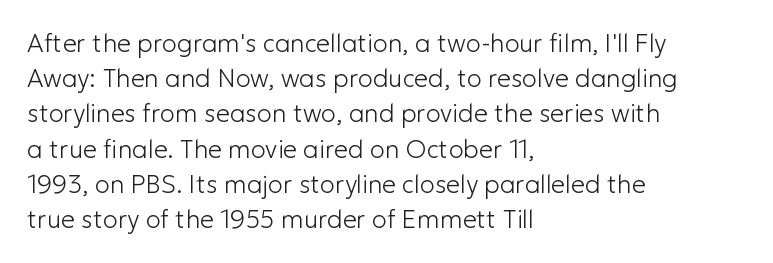
{"italic": "no", "bold": "no", "underline": "no", "align": "left", "line_spacing": "normal", "line_spacing_ratio": 1.41, "letter_spacing": "normal", "letter_spacing_em": 0.0, "glyph_px": 25}
